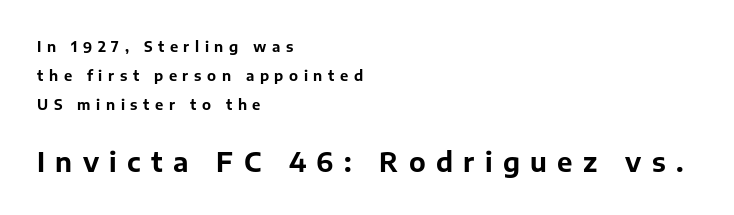
Q: Is the text bold? A: Yes.
Q: Is the text italic (slanted)? A: No, it is upright.
Q: Is the text underlined? A: No.
Q: How is the paragraph aligned? A: Left-aligned.
Q: Is the spacing between letters normal or unusually wide? A: Unusually wide.
Q: Is the spacing between lines tight, normal or loose? A: Loose.
Q: Which block of text is set in a larger size, the first (top) or the second (bottom)? A: The second (bottom) one.
